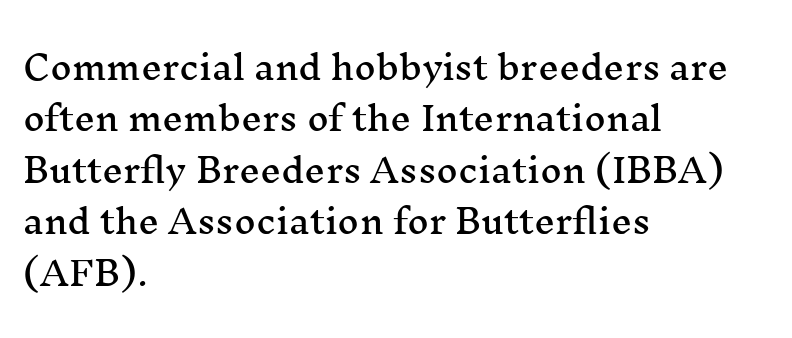
The image shows 33 px wide serif type, upright; set left-aligned, normal line spacing (1.56x), normal letter spacing, not underlined; medium stroke contrast and a medium x-height.
